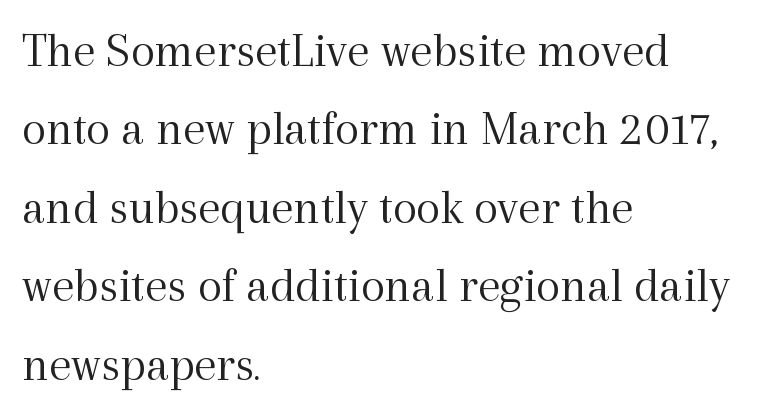
{"serif": "yes", "italic": "no", "bold": "no", "weight": "light", "width": "normal", "x_height": "medium", "monospaced": "no", "underline": "no", "align": "left", "line_spacing": "normal", "line_spacing_ratio": 1.57, "letter_spacing": "normal", "letter_spacing_em": 0.0, "glyph_px": 50}
